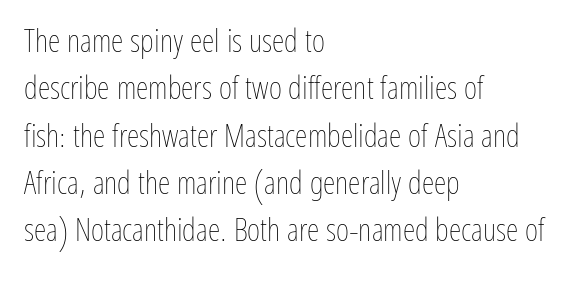
Q: Is the text bold? A: No.
Q: Is the text italic (slanted)? A: No, it is upright.
Q: Is the text underlined? A: No.
Q: How is the paragraph aligned? A: Left-aligned.
Q: Is the spacing between letters normal or unusually wide? A: Normal.
Q: Is the spacing between lines tight, normal or loose? A: Normal.
Q: Width (condensed, normal, or wide)? A: Condensed.
Q: Stroke contrast? A: Low.
Q: x-height? A: Medium.
Q: Monospaced? A: No.
